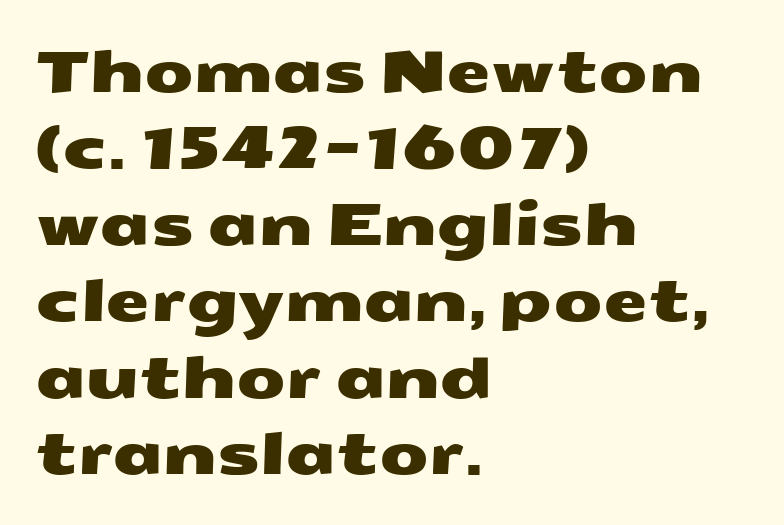
Q: Is the typeface a serif or a sans-serif typeface? A: Sans-serif.
Q: Is the text underlined? A: No.
Q: How is the paragraph aligned? A: Left-aligned.
Q: Is the spacing between letters normal or unusually wide? A: Normal.
Q: Is the spacing between lines tight, normal or loose? A: Normal.
Q: Width (condensed, normal, or wide)? A: Wide.
Q: Stroke contrast? A: Medium.
Q: x-height? A: Medium.
Q: Monospaced? A: No.
